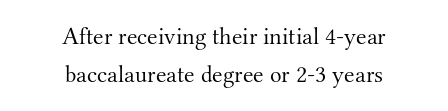
The image shows 24 px text type, upright; set centered, normal line spacing (1.59x), normal letter spacing, not underlined.
